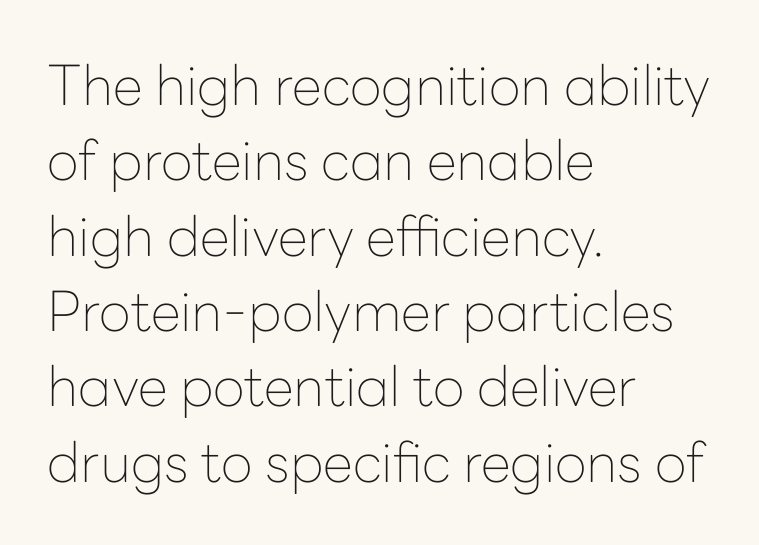
Typographically, this falls in the sans-serif category. Glance below the letters and you will spot only blank space. Tracking here is standard; glyphs follow each other at the usual distance. No heavy texture on the line: the type isn't bold.
